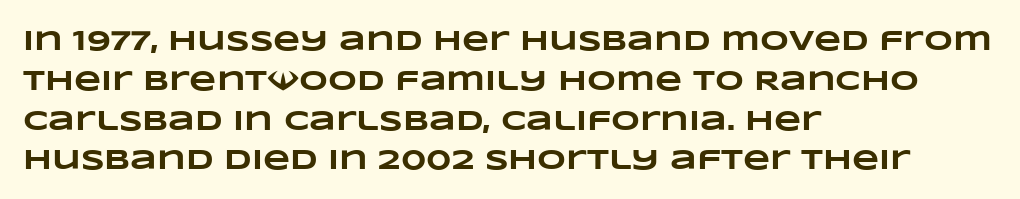
Line starts are locked; line ends wander. Clear beneath every line of the passage. Students, note that the glyphs here touch the page at normal intervals. The sample has been set heavy, in full bold.
